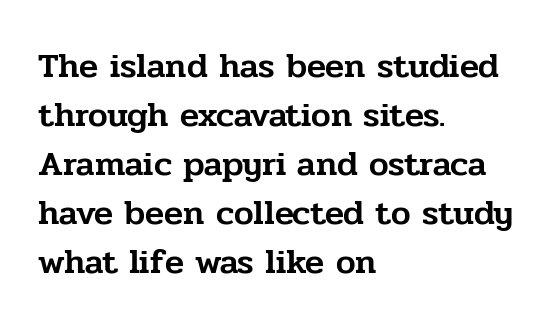
Q: Is the text italic (slanted)? A: No, it is upright.
Q: Is the typeface a serif or a sans-serif typeface? A: Serif.
Q: Is the text underlined? A: No.
Q: How is the paragraph aligned? A: Left-aligned.
Q: Is the spacing between letters normal or unusually wide? A: Normal.
Q: Is the spacing between lines tight, normal or loose? A: Normal.
Q: Width (condensed, normal, or wide)? A: Normal.
Q: Stroke contrast? A: Low.
Q: x-height? A: Medium.
Q: Monospaced? A: No.
